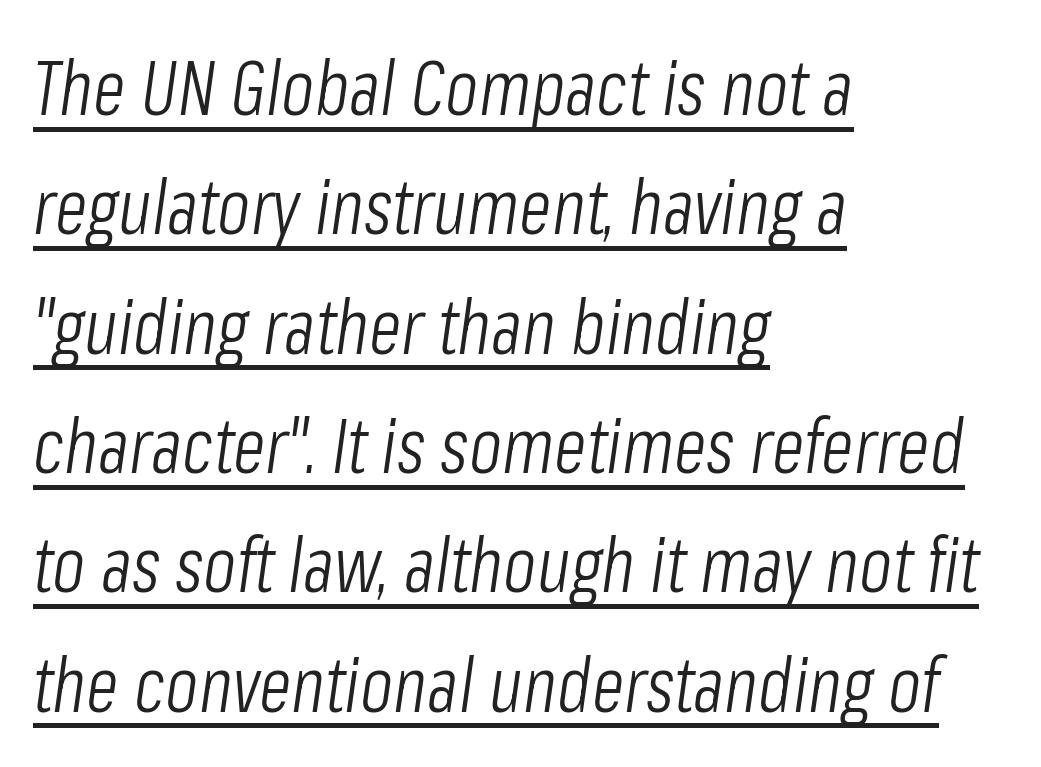
Every word sits above its own underline. A typesetter would call this proportional, since set widths differ per character. The paragraph has a hard left edge and a soft right edge. Honestly, the row spacing looks completely unremarkable.
